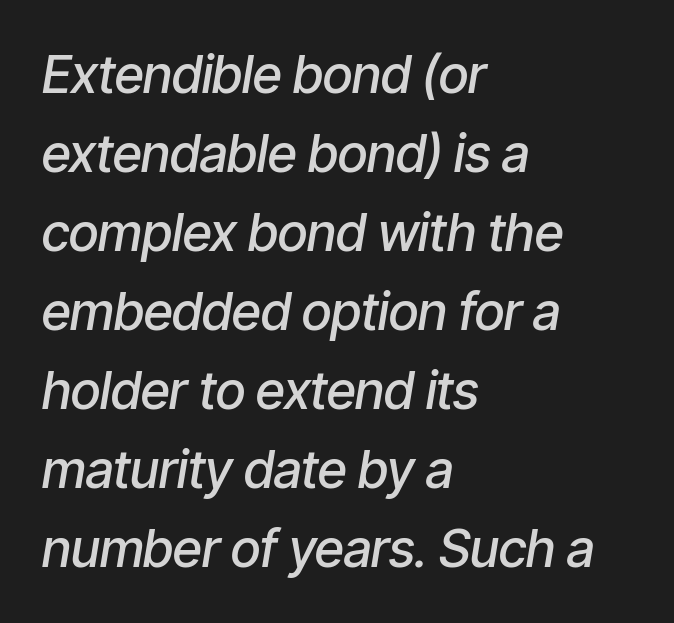
{"italic": "yes", "lean": "right", "slant_degrees": 9, "bold": "semi", "weight": "semibold", "width": "condensed", "stroke_contrast": "low", "x_height": "medium", "monospaced": "no", "underline": "no", "align": "left", "line_spacing": "normal", "line_spacing_ratio": 1.52, "letter_spacing": "normal", "letter_spacing_em": 0.0, "glyph_px": 52}
